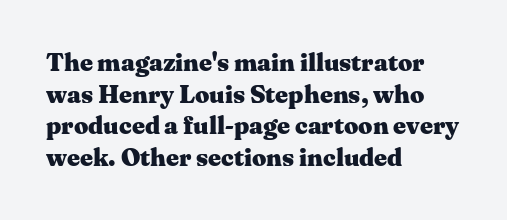
{"italic": "no", "bold": "yes", "underline": "no", "align": "left", "line_spacing": "normal", "line_spacing_ratio": 1.27, "letter_spacing": "normal", "letter_spacing_em": 0.0, "glyph_px": 25}
